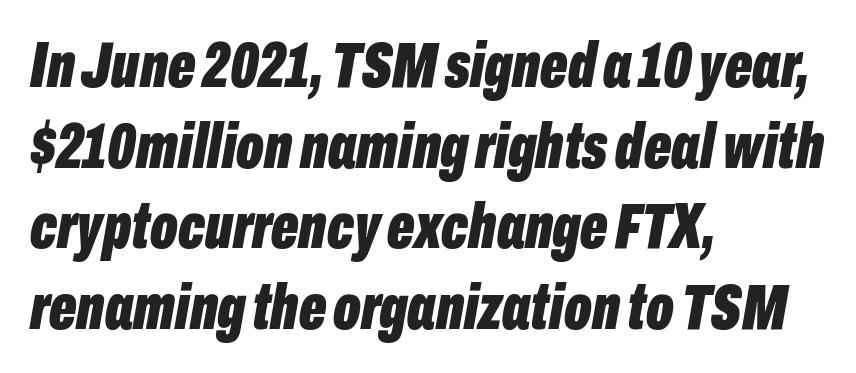
{"italic": "yes", "lean": "right", "slant_degrees": 10, "bold": "yes", "weight": "bold", "width": "condensed", "stroke_contrast": "low", "x_height": "medium", "monospaced": "no", "underline": "no", "align": "left", "line_spacing": "normal", "line_spacing_ratio": 1.26, "letter_spacing": "normal", "letter_spacing_em": 0.0, "glyph_px": 64}
